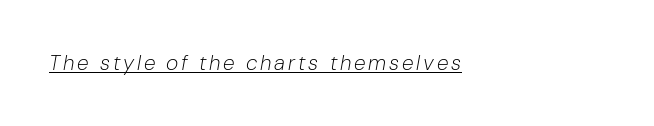
Q: Is the text bold? A: No.
Q: Is the text italic (slanted)? A: Yes, it leans right by about 10 degrees.
Q: Is the text underlined? A: Yes.
Q: How is the paragraph aligned? A: Left-aligned.
